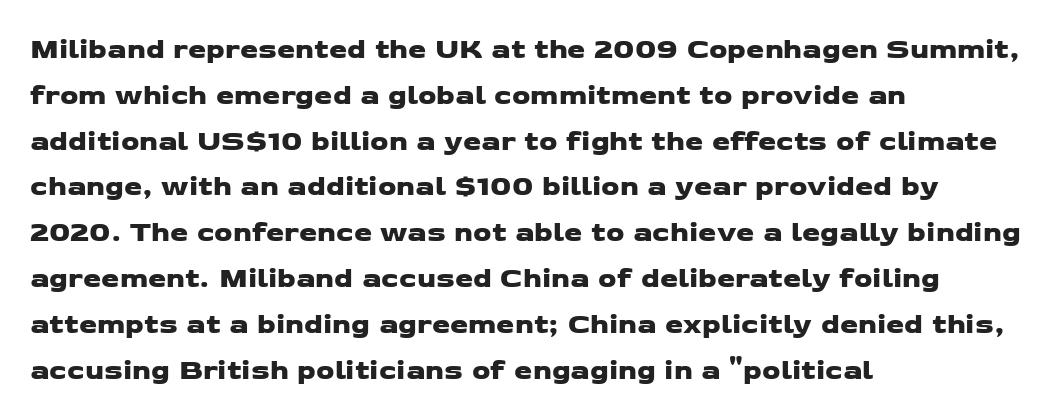
Q: Is the typeface a serif or a sans-serif typeface? A: Sans-serif.
Q: Is the text underlined? A: No.
Q: How is the paragraph aligned? A: Left-aligned.
Q: Is the spacing between letters normal or unusually wide? A: Normal.
Q: Is the spacing between lines tight, normal or loose? A: Normal.
Q: Width (condensed, normal, or wide)? A: Wide.
Q: Stroke contrast? A: Low.
Q: x-height? A: Medium.
Q: Monospaced? A: No.
